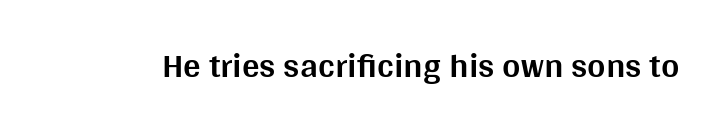
Q: Is the text bold? A: Yes.
Q: Is the text italic (slanted)? A: No, it is upright.
Q: Is the typeface a serif or a sans-serif typeface? A: Sans-serif.
Q: Is the text underlined? A: No.
Q: Is the spacing between letters normal or unusually wide? A: Normal.
Q: Width (condensed, normal, or wide)? A: Normal.
Q: Stroke contrast? A: Medium.
Q: x-height? A: Large.
Q: Monospaced? A: No.
